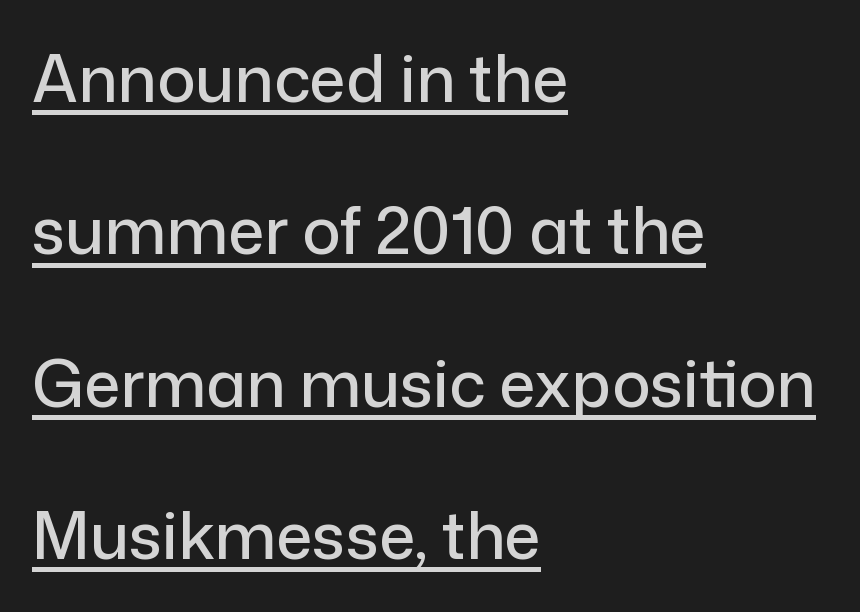
The image shows 64 px sans-serif type, upright; set left-aligned, loose line spacing (2.38x), normal letter spacing, underlined; low stroke contrast and a medium x-height.
